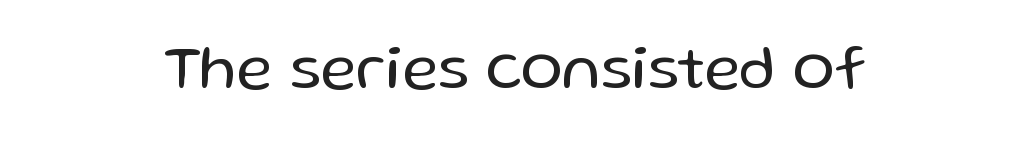
{"serif": "no", "italic": "no", "bold": "no", "weight": "regular", "width": "normal", "stroke_contrast": "low", "x_height": "medium", "monospaced": "no", "underline": "no", "letter_spacing": "normal", "letter_spacing_em": 0.0, "glyph_px": 63}
